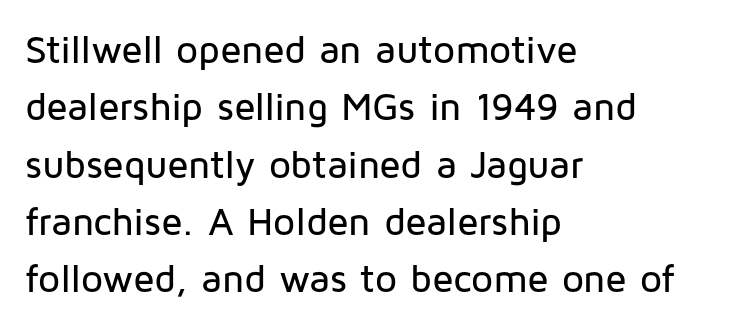
The image shows 39 px sans-serif type, upright; set left-aligned, normal line spacing (1.47x), normal letter spacing, not underlined; low stroke contrast and a medium x-height.
